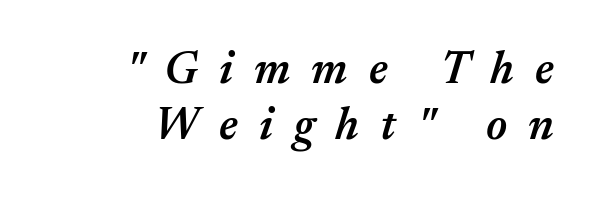
Q: Is the text bold? A: Semi-bold.
Q: Is the text italic (slanted)? A: Yes, it leans right by about 17 degrees.
Q: Is the text underlined? A: No.
Q: How is the paragraph aligned? A: Right-aligned.
Q: Is the spacing between letters normal or unusually wide? A: Unusually wide.
Q: Width (condensed, normal, or wide)? A: Normal.
Q: Stroke contrast? A: Medium.
Q: x-height? A: Medium.
Q: Monospaced? A: No.
